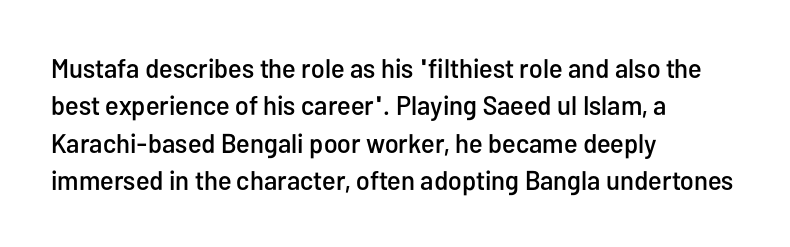
{"italic": "no", "underline": "no", "align": "left", "line_spacing": "normal", "line_spacing_ratio": 1.38, "letter_spacing": "normal", "letter_spacing_em": 0.0, "glyph_px": 27}
